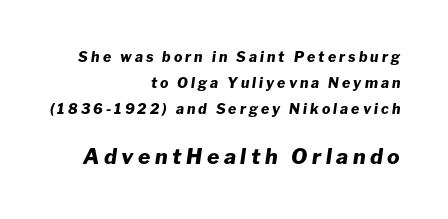
{"italic": "yes", "lean": "right", "slant_degrees": 8, "bold": "yes", "underline": "no", "align": "right", "line_spacing_ratio": 1.87, "letter_spacing": "wide", "letter_spacing_em": 0.22, "larger_block": "second", "size_ratio": 1.5, "glyph_px": 21}
